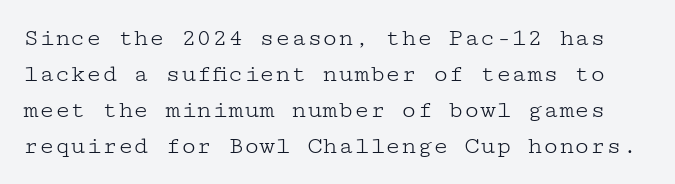
The image shows 26 px text type, upright; set normal line spacing (1.38x), normal letter spacing, not underlined.
